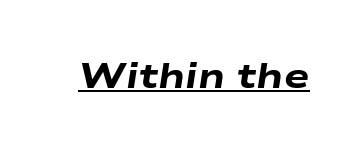
{"italic": "yes", "lean": "right", "slant_degrees": 9, "bold": "yes", "weight": "heavy", "width": "wide", "stroke_contrast": "low", "x_height": "medium", "monospaced": "no", "underline": "yes", "letter_spacing": "normal", "letter_spacing_em": 0.0, "glyph_px": 34}
